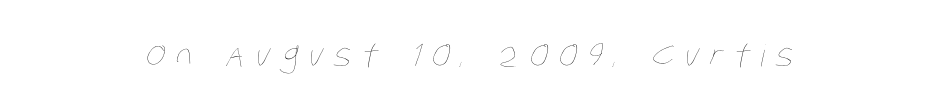
Q: Is the text bold? A: No.
Q: Is the text underlined? A: No.
Q: Is the spacing between letters normal or unusually wide? A: Unusually wide.
Q: Width (condensed, normal, or wide)? A: Condensed.
Q: Stroke contrast? A: Low.
Q: x-height? A: Large.
Q: Monospaced? A: No.
